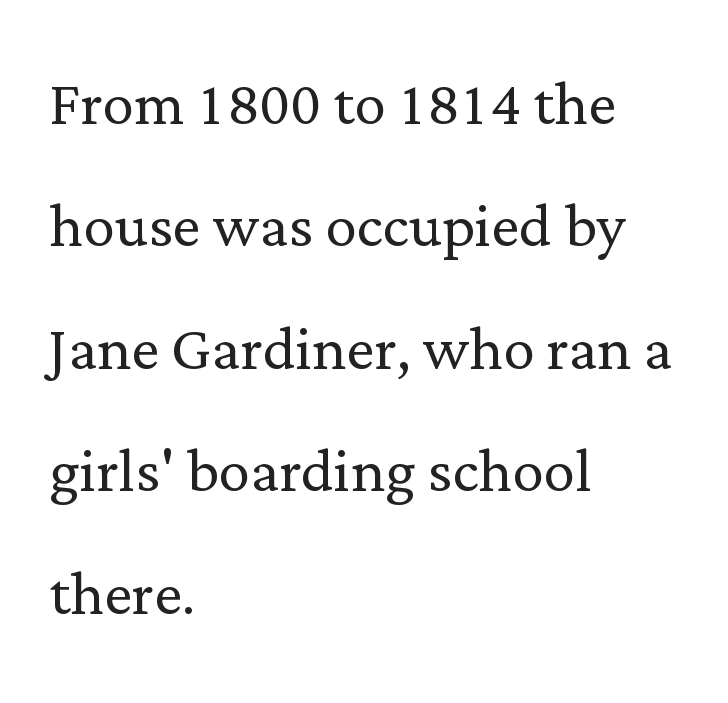
The rag falls on the right side of this text block. Style check: upright. Characters follow at the spacing the type designer built in. No word sits above an underline. Weight: not bold — regular or lighter. Compared with typical paragraphs, the rows here are spaced about the same.
